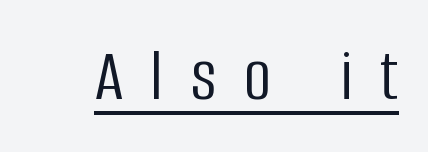
Q: Is the text bold? A: No.
Q: Is the text italic (slanted)? A: No, it is upright.
Q: Is the typeface a serif or a sans-serif typeface? A: Sans-serif.
Q: Is the text underlined? A: Yes.
Q: Is the spacing between letters normal or unusually wide? A: Unusually wide.
Q: Width (condensed, normal, or wide)? A: Condensed.
Q: Stroke contrast? A: Low.
Q: x-height? A: Large.
Q: Monospaced? A: No.
